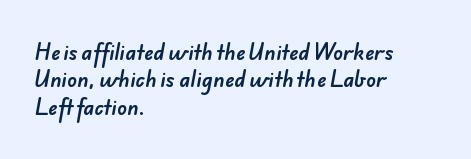
Q: Is the text underlined? A: No.
Q: How is the paragraph aligned? A: Left-aligned.
Q: Is the spacing between letters normal or unusually wide? A: Normal.
Q: Is the spacing between lines tight, normal or loose? A: Normal.
